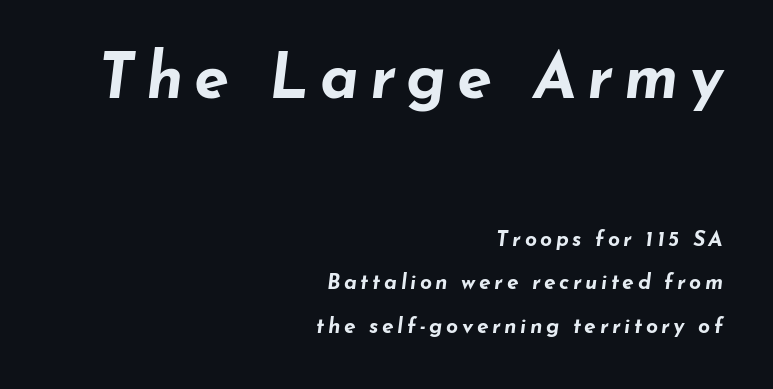
{"italic": "yes", "lean": "right", "slant_degrees": 7, "bold": "yes", "weight": "bold", "width": "wide", "stroke_contrast": "low", "x_height": "small", "monospaced": "no", "underline": "no", "align": "right", "line_spacing": "loose", "line_spacing_ratio": 2.06, "larger_block": "first", "size_ratio": 3.0, "glyph_px": 63}
